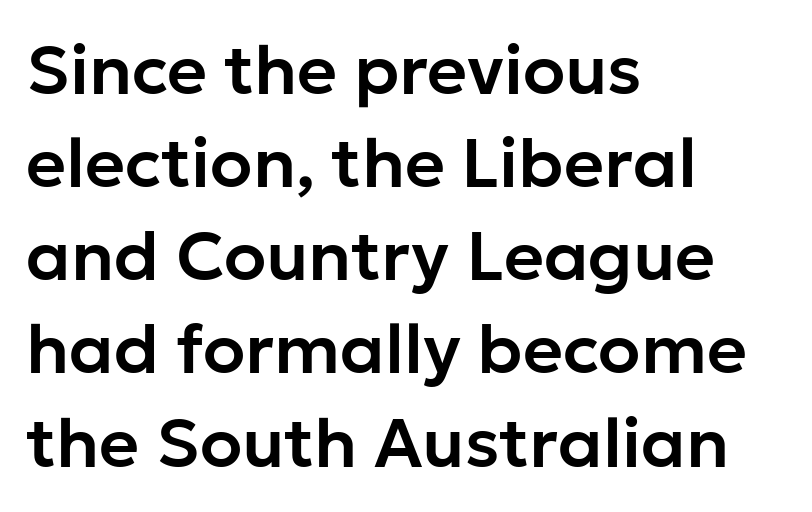
The image shows 69 px sans-serif type, upright; set left-aligned, normal line spacing (1.35x), normal letter spacing, not underlined; low stroke contrast and a medium x-height.
